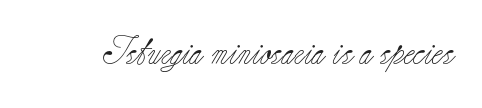
No extra ink here — the face is not bold. Looks like regular typesetting: each glyph gets only the width it needs. Each row of text sits above clean, open space. No extra tracking has been applied to these lines. Font category for this specimen: serif.
